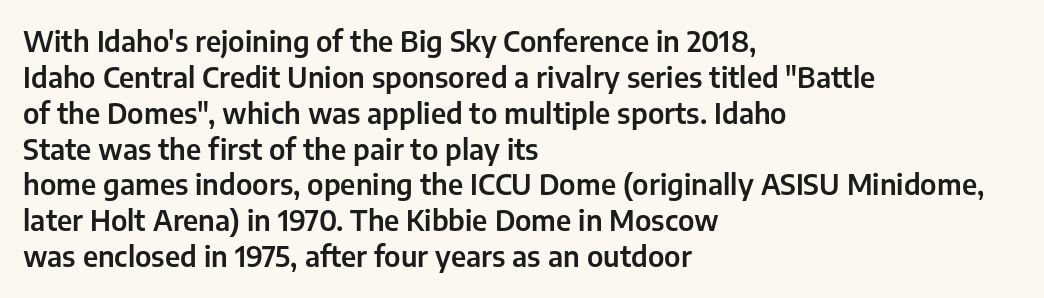
Nobody drew a line under any word here. Think of a printed novel: that variable character pitch is what you see here. Each line starts at the same left margin while the right side varies. What's the leading like? Ordinary, nothing unusual.
